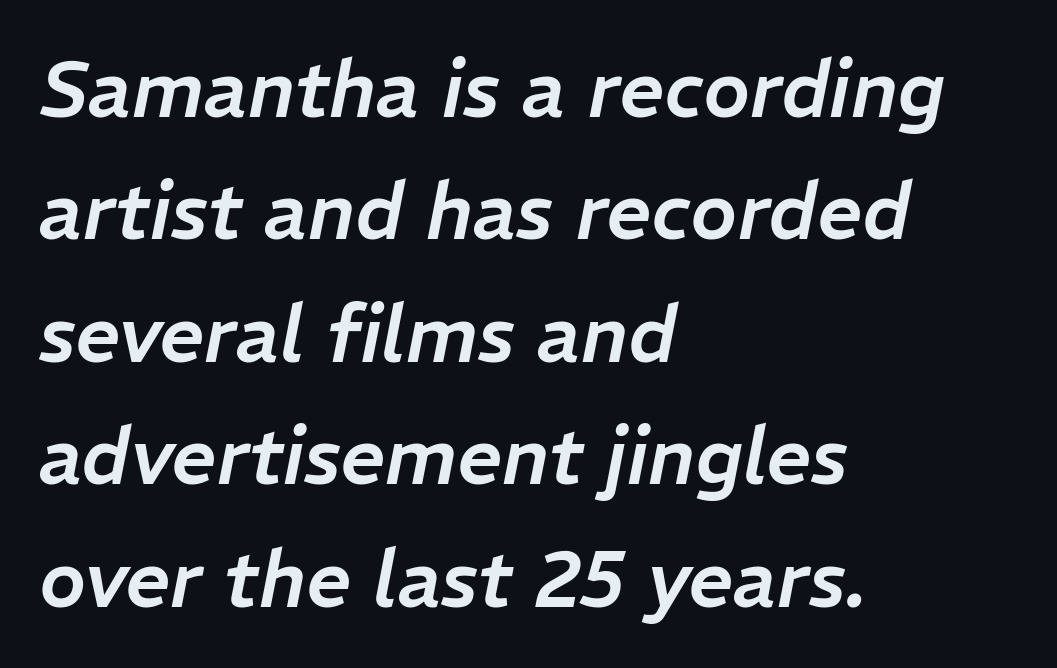
The image shows 79 px text type, italic (leaning right); set left-aligned, normal line spacing (1.55x), normal letter spacing, not underlined; low stroke contrast and a medium x-height.
